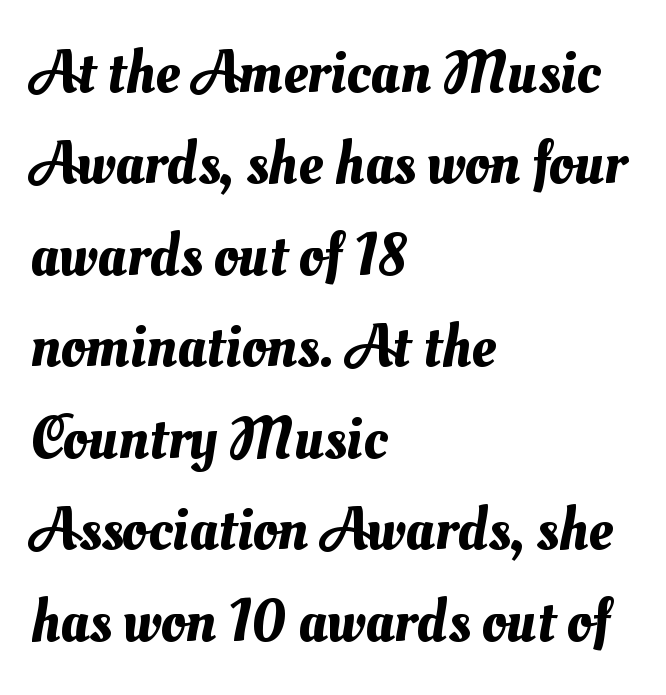
Q: Is the text underlined? A: No.
Q: How is the paragraph aligned? A: Left-aligned.
Q: Is the spacing between letters normal or unusually wide? A: Normal.
Q: Is the spacing between lines tight, normal or loose? A: Normal.
Q: Width (condensed, normal, or wide)? A: Normal.
Q: Stroke contrast? A: Medium.
Q: x-height? A: Small.
Q: Monospaced? A: No.
